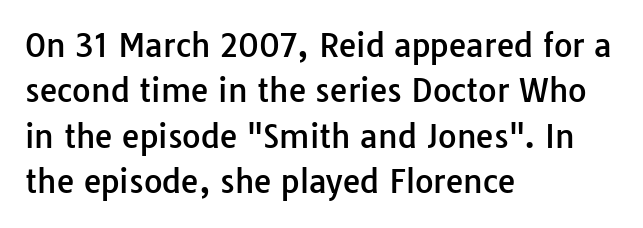
The image shows 32 px sans-serif type, upright; set left-aligned, normal line spacing (1.42x), normal letter spacing, not underlined; low stroke contrast and a medium x-height.
